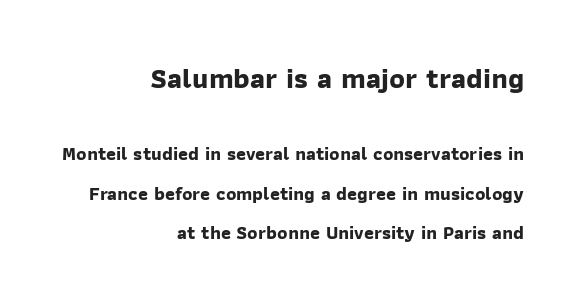
The image shows 29 px bold sans-serif type; set right-aligned, loose line spacing (2.09x), normal letter spacing, not underlined; the first (top) block is 1.53x larger; low stroke contrast and a medium x-height.
